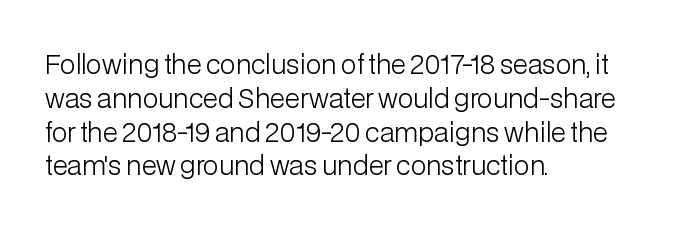
Q: Is the text bold? A: No.
Q: Is the text italic (slanted)? A: No, it is upright.
Q: Is the text underlined? A: No.
Q: How is the paragraph aligned? A: Left-aligned.
Q: Is the spacing between letters normal or unusually wide? A: Normal.
Q: Is the spacing between lines tight, normal or loose? A: Normal.
